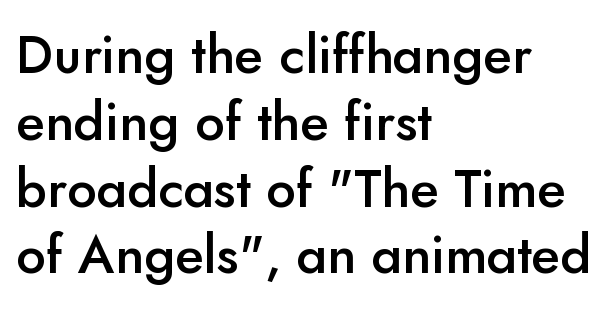
{"serif": "no", "italic": "no", "bold": "semi", "weight": "semibold", "width": "normal", "stroke_contrast": "low", "x_height": "small", "monospaced": "no", "underline": "no", "align": "left", "line_spacing": "normal", "line_spacing_ratio": 1.26, "letter_spacing": "normal", "letter_spacing_em": 0.0, "glyph_px": 53}
